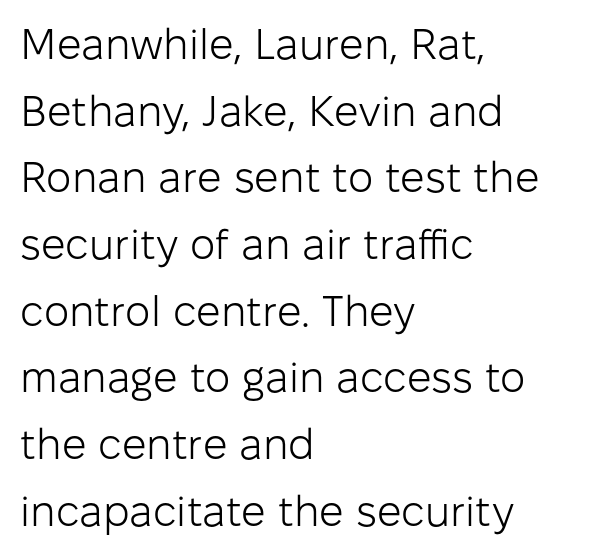
Q: Is the text bold? A: No.
Q: Is the text italic (slanted)? A: No, it is upright.
Q: Is the typeface a serif or a sans-serif typeface? A: Sans-serif.
Q: Is the text underlined? A: No.
Q: How is the paragraph aligned? A: Left-aligned.
Q: Is the spacing between letters normal or unusually wide? A: Normal.
Q: Is the spacing between lines tight, normal or loose? A: Normal.
Q: Width (condensed, normal, or wide)? A: Normal.
Q: Stroke contrast? A: Low.
Q: x-height? A: Medium.
Q: Monospaced? A: No.
